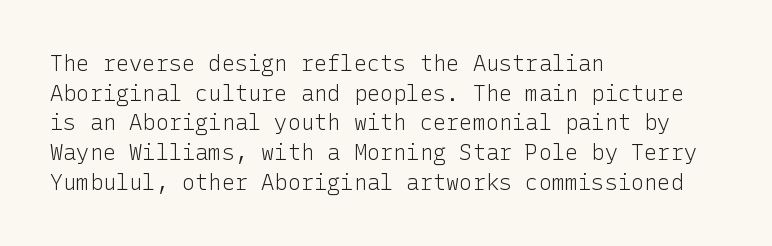
Q: Is the text bold? A: No.
Q: Is the text italic (slanted)? A: No, it is upright.
Q: Is the text underlined? A: No.
Q: How is the paragraph aligned? A: Left-aligned.
Q: Is the spacing between letters normal or unusually wide? A: Normal.
Q: Is the spacing between lines tight, normal or loose? A: Normal.
